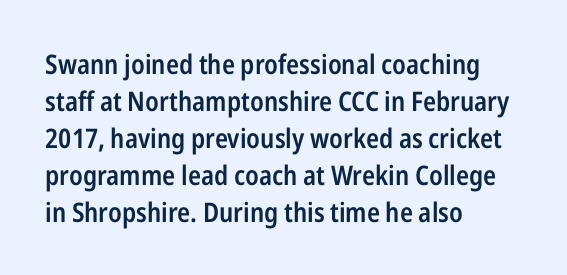
Q: Is the text bold? A: Semi-bold.
Q: Is the text italic (slanted)? A: No, it is upright.
Q: Is the text underlined? A: No.
Q: How is the paragraph aligned? A: Left-aligned.
Q: Is the spacing between letters normal or unusually wide? A: Normal.
Q: Is the spacing between lines tight, normal or loose? A: Normal.
